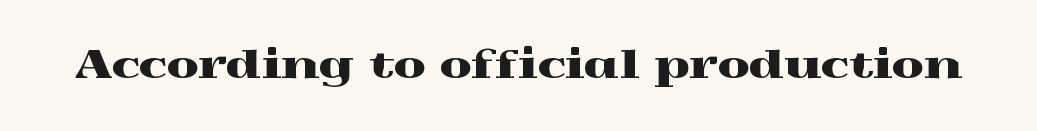
Q: Is the text italic (slanted)? A: No, it is upright.
Q: Is the typeface a serif or a sans-serif typeface? A: Serif.
Q: Is the text underlined? A: No.
Q: Is the spacing between letters normal or unusually wide? A: Normal.
Q: Width (condensed, normal, or wide)? A: Wide.
Q: x-height? A: Medium.
Q: Monospaced? A: No.
